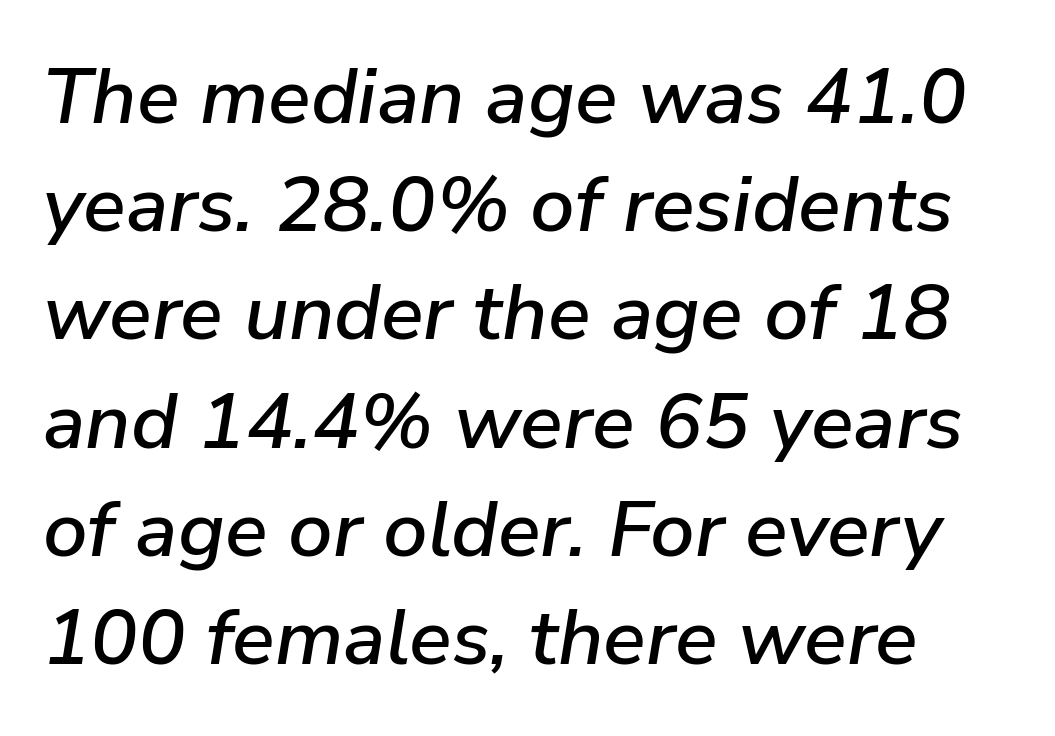
The image shows 79 px text type, italic (leaning right); set normal line spacing (1.37x), normal letter spacing, not underlined; low stroke contrast and a medium x-height.
